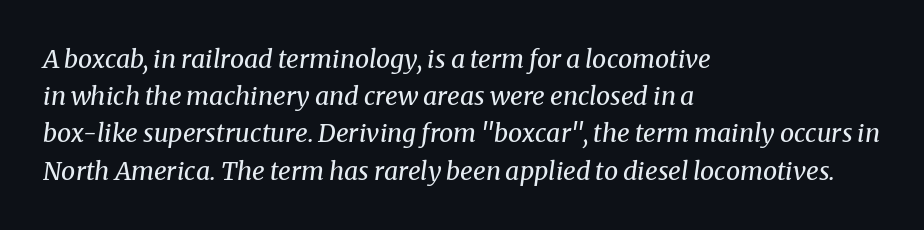
The image shows 25 px text type, italic (leaning right); set left-aligned, normal line spacing (1.49x), normal letter spacing, not underlined.
